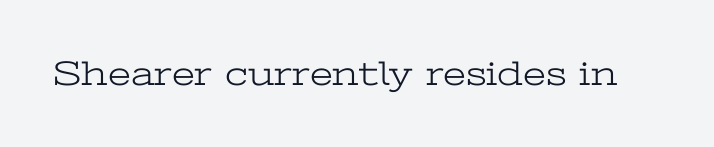
Q: Is the text bold? A: No.
Q: Is the text italic (slanted)? A: No, it is upright.
Q: Is the typeface a serif or a sans-serif typeface? A: Serif.
Q: Is the text underlined? A: No.
Q: Is the spacing between letters normal or unusually wide? A: Normal.
Q: Width (condensed, normal, or wide)? A: Wide.
Q: Stroke contrast? A: Low.
Q: x-height? A: Medium.
Q: Monospaced? A: No.
